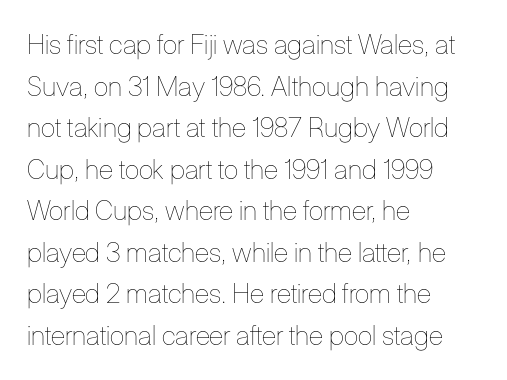
This sample uses an upright cut, with every glyph sitting square on the baseline. Lines of text with bare space underneath. The setting favours the left margin, as ordinary paragraphs usually do. Leading: standard. The typesetting does not lean heavy: it is not bold. You could call the tracking neutral — neither tight nor loose.
